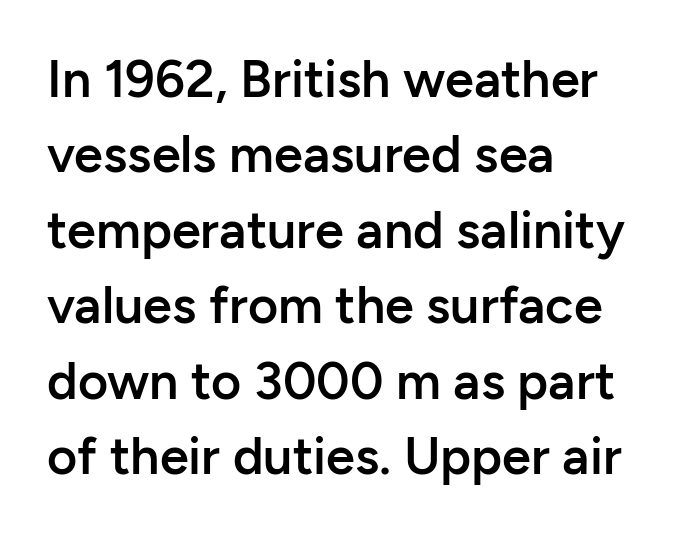
Is this a fixed-width face? No — the glyphs have proportional, varying widths. What kind of face is this? One without serifs — a sans. Left-aligned paragraph, ragged on the right. The area under the type is left untouched.
